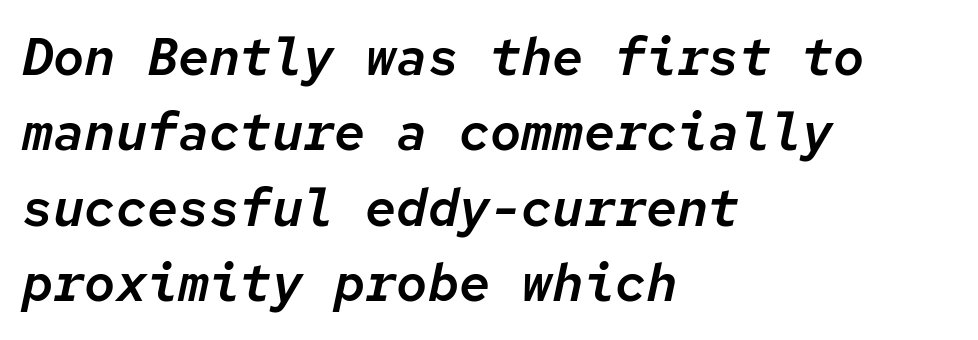
The image shows 52 px text type, italic (leaning right), monospaced; set left-aligned, normal line spacing (1.45x), normal letter spacing, not underlined; low stroke contrast and a medium x-height.
